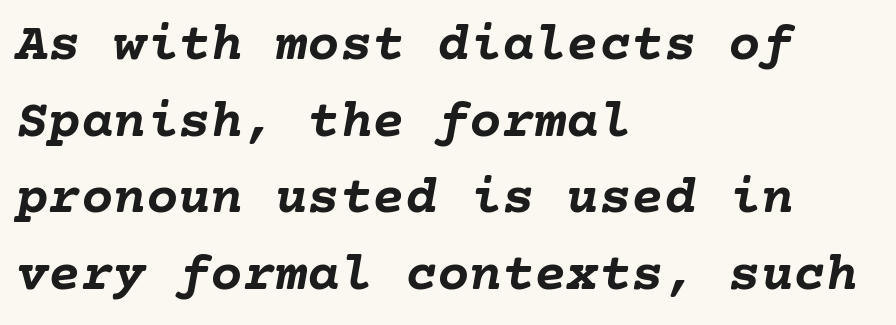
{"italic": "yes", "lean": "right", "slant_degrees": 10, "bold": "yes", "weight": "semibold", "width": "normal", "stroke_contrast": "low", "x_height": "medium", "underline": "no", "align": "left", "line_spacing": "normal", "line_spacing_ratio": 1.42, "letter_spacing": "normal", "letter_spacing_em": 0.0, "glyph_px": 54}
